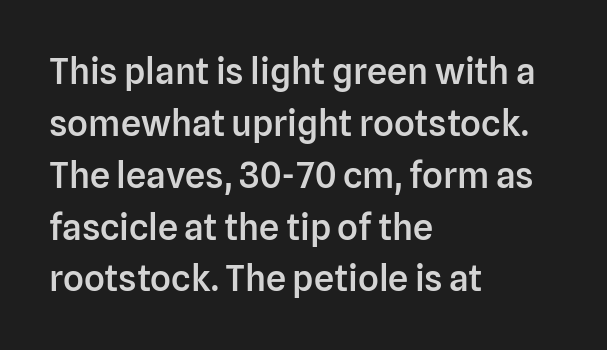
The image shows 36 px semibold sans-serif type, upright; set left-aligned, normal line spacing (1.44x), normal letter spacing, not underlined; low stroke contrast and a medium x-height.
